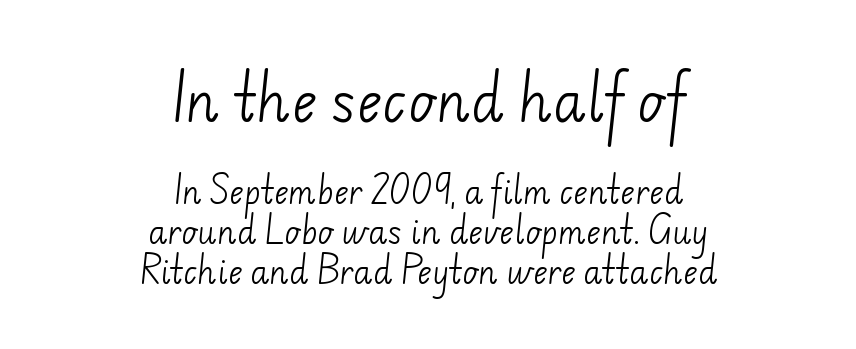
Q: Is the text bold? A: No.
Q: Is the typeface a serif or a sans-serif typeface? A: Sans-serif.
Q: Is the text underlined? A: No.
Q: How is the paragraph aligned? A: Centered.
Q: Is the spacing between letters normal or unusually wide? A: Normal.
Q: Is the spacing between lines tight, normal or loose? A: Normal.
Q: Which block of text is set in a larger size, the first (top) or the second (bottom)? A: The first (top) one.
Q: Width (condensed, normal, or wide)? A: Normal.
Q: Stroke contrast? A: Low.
Q: x-height? A: Small.
Q: Monospaced? A: No.
